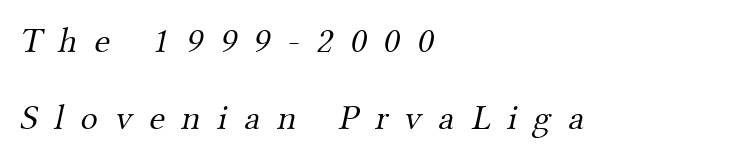
Q: Is the text bold? A: No.
Q: Is the typeface a serif or a sans-serif typeface? A: Serif.
Q: Is the text underlined? A: No.
Q: How is the paragraph aligned? A: Left-aligned.
Q: Is the spacing between letters normal or unusually wide? A: Unusually wide.
Q: Is the spacing between lines tight, normal or loose? A: Loose.
Q: Width (condensed, normal, or wide)? A: Normal.
Q: Stroke contrast? A: Medium.
Q: x-height? A: Small.
Q: Monospaced? A: No.
